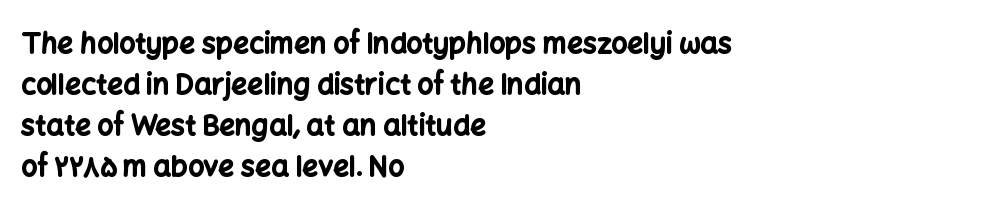
Q: Is the text bold? A: Yes.
Q: Is the text italic (slanted)? A: No, it is upright.
Q: Is the typeface a serif or a sans-serif typeface? A: Sans-serif.
Q: Is the text underlined? A: No.
Q: How is the paragraph aligned? A: Left-aligned.
Q: Is the spacing between letters normal or unusually wide? A: Normal.
Q: Is the spacing between lines tight, normal or loose? A: Normal.
Q: Width (condensed, normal, or wide)? A: Normal.
Q: Stroke contrast? A: Low.
Q: x-height? A: Medium.
Q: Monospaced? A: No.
